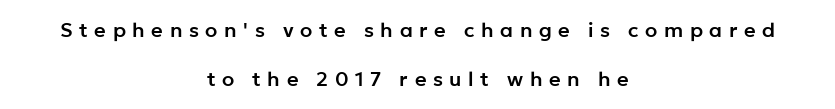
Q: Is the text italic (slanted)? A: No, it is upright.
Q: Is the text underlined? A: No.
Q: How is the paragraph aligned? A: Centered.
Q: Is the spacing between letters normal or unusually wide? A: Unusually wide.
Q: Is the spacing between lines tight, normal or loose? A: Loose.
